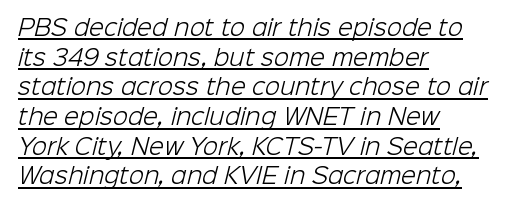
{"bold": "no", "underline": "yes", "align": "left", "line_spacing": "normal", "line_spacing_ratio": 1.35, "letter_spacing": "normal", "letter_spacing_em": 0.0, "glyph_px": 22}
